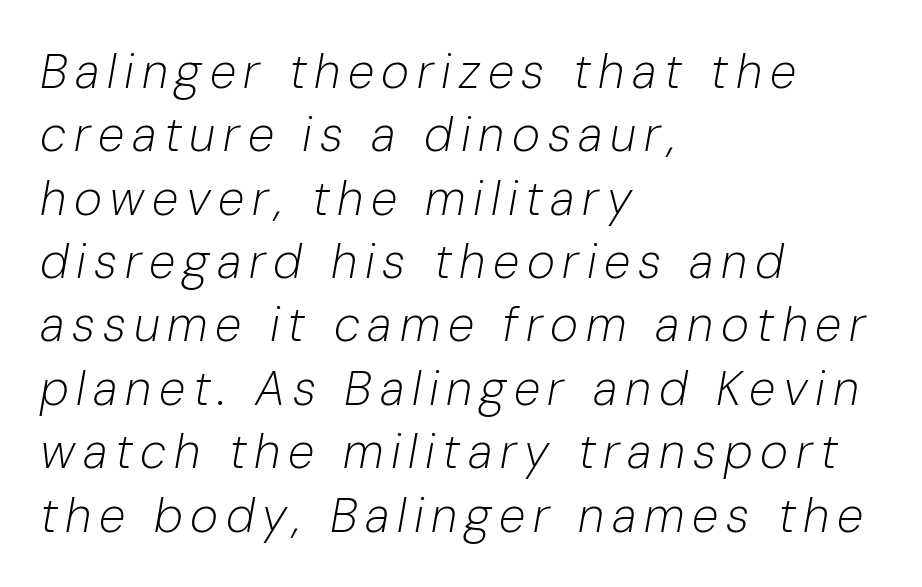
If you drew a ruler down the left edge, every line would touch it. The gap between lines stays unmarked. Weight: in the light-to-regular range. This sample has the flowing, uneven cadence of proportional lettering.
